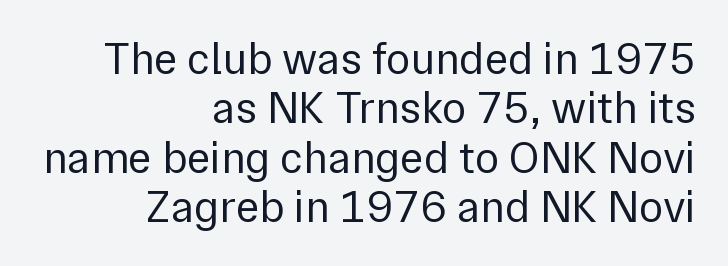
Proportional: the letters do not fall into vertical columns. A typesetter would call this zero additional tracking. The axis of the letterforms is exactly vertical. Leftover space on each line is placed entirely before the opening word. The specimen omits any rule beneath the text block's lines.
